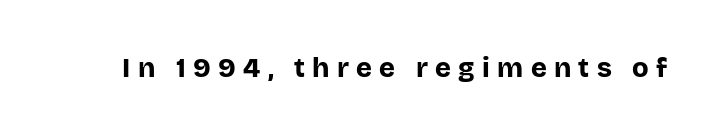
The image shows 27 px bold type, upright; set unusually wide letter spacing (+0.27 em), not underlined.
